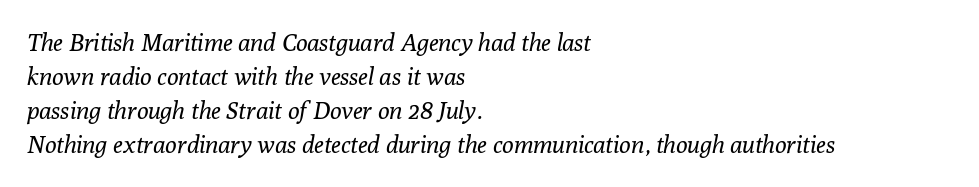
Q: Is the text bold? A: No.
Q: Is the text italic (slanted)? A: Yes, it leans right by about 10 degrees.
Q: Is the text underlined? A: No.
Q: How is the paragraph aligned? A: Left-aligned.
Q: Is the spacing between letters normal or unusually wide? A: Normal.
Q: Is the spacing between lines tight, normal or loose? A: Normal.
